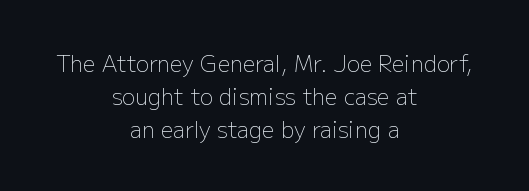
{"italic": "no", "bold": "no", "underline": "no", "align": "center", "line_spacing": "normal", "line_spacing_ratio": 1.49, "letter_spacing": "normal", "letter_spacing_em": 0.0, "glyph_px": 22}
